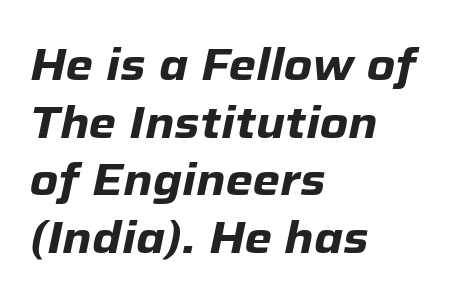
{"italic": "yes", "lean": "right", "slant_degrees": 12, "bold": "yes", "weight": "heavy", "width": "normal", "stroke_contrast": "low", "x_height": "medium", "monospaced": "no", "underline": "no", "align": "left", "line_spacing": "normal", "line_spacing_ratio": 1.31, "letter_spacing": "normal", "letter_spacing_em": 0.0, "glyph_px": 44}
